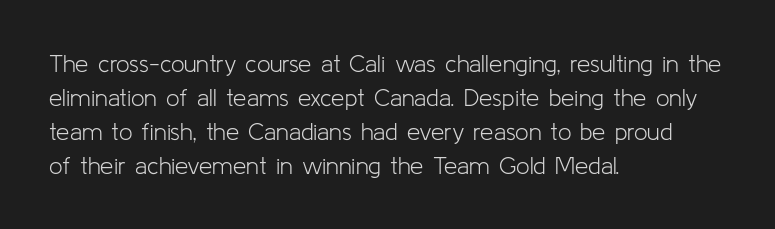
Q: Is the text bold? A: No.
Q: Is the text italic (slanted)? A: No, it is upright.
Q: Is the text underlined? A: No.
Q: How is the paragraph aligned? A: Left-aligned.
Q: Is the spacing between letters normal or unusually wide? A: Normal.
Q: Is the spacing between lines tight, normal or loose? A: Normal.
